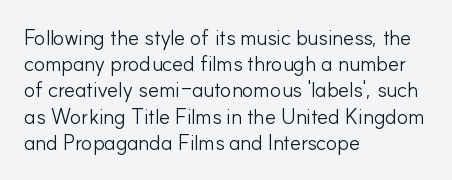
{"italic": "no", "bold": "no", "underline": "no", "align": "left", "line_spacing": "normal", "line_spacing_ratio": 1.25, "letter_spacing": "normal", "letter_spacing_em": 0.0, "glyph_px": 21}
